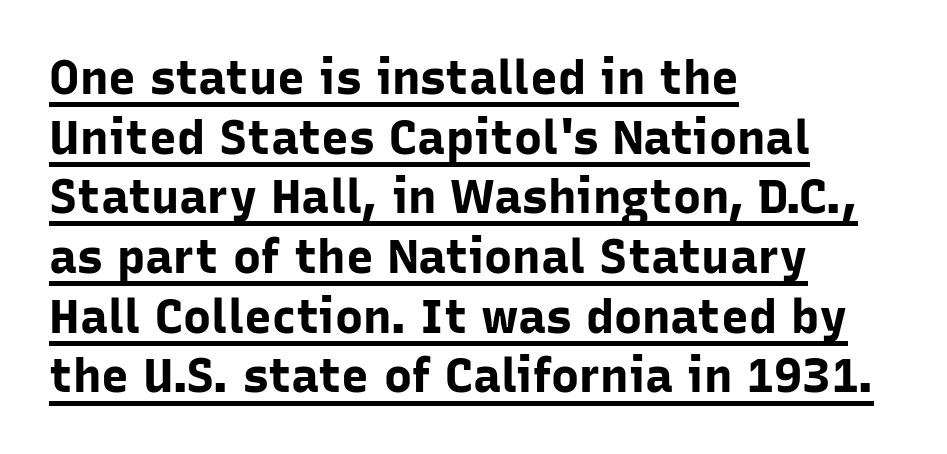
Q: Is the text bold? A: Yes.
Q: Is the text italic (slanted)? A: No, it is upright.
Q: Is the typeface a serif or a sans-serif typeface? A: Sans-serif.
Q: Is the text underlined? A: Yes.
Q: How is the paragraph aligned? A: Left-aligned.
Q: Is the spacing between letters normal or unusually wide? A: Normal.
Q: Is the spacing between lines tight, normal or loose? A: Normal.
Q: Width (condensed, normal, or wide)? A: Normal.
Q: Stroke contrast? A: Low.
Q: x-height? A: Medium.
Q: Monospaced? A: No.
